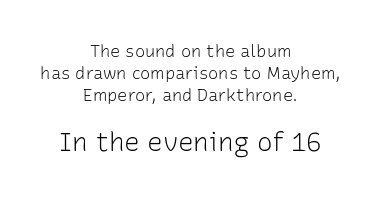
{"italic": "no", "bold": "no", "underline": "no", "align": "center", "line_spacing": "normal", "line_spacing_ratio": 1.28, "letter_spacing": "normal", "letter_spacing_em": 0.0, "larger_block": "second", "size_ratio": 1.53, "glyph_px": 26}
